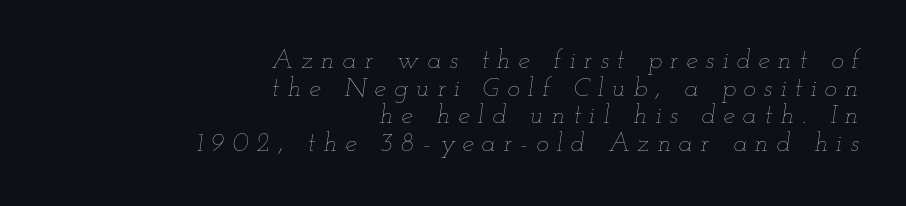
Q: Is the text bold? A: No.
Q: Is the text italic (slanted)? A: Yes, it leans right by about 12 degrees.
Q: Is the text underlined? A: No.
Q: How is the paragraph aligned? A: Right-aligned.
Q: Is the spacing between letters normal or unusually wide? A: Unusually wide.
Q: Is the spacing between lines tight, normal or loose? A: Tight.
